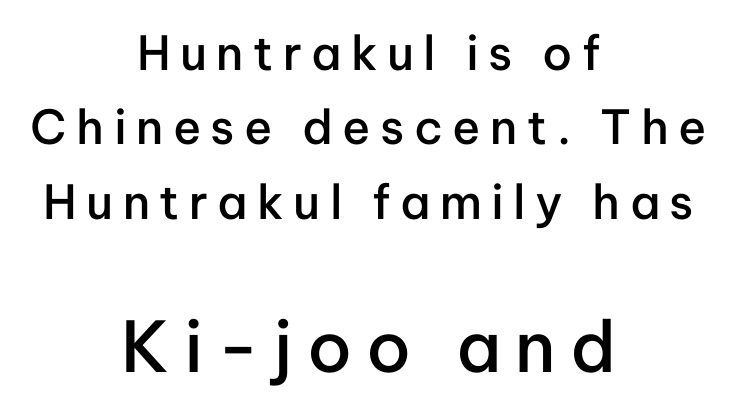
{"serif": "no", "italic": "no", "bold": "semi", "weight": "semibold", "width": "normal", "stroke_contrast": "low", "x_height": "medium", "monospaced": "no", "underline": "no", "align": "center", "line_spacing": "normal", "line_spacing_ratio": 1.58, "letter_spacing": "wide", "letter_spacing_em": 0.2, "larger_block": "second", "size_ratio": 1.49, "glyph_px": 70}
